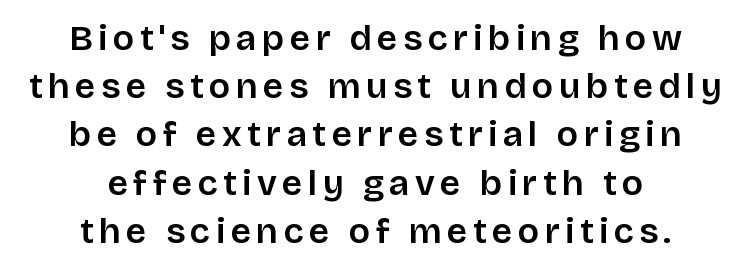
The image shows 36 px semibold sans-serif type, upright; set centered, normal line spacing (1.34x), not underlined; low stroke contrast and a large x-height.
